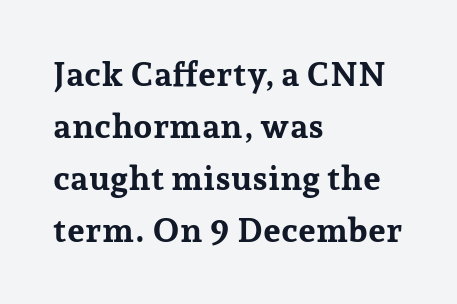
The image shows 34 px bold serif type, upright; set left-aligned, normal line spacing (1.53x), normal letter spacing, not underlined; low stroke contrast and a medium x-height.
